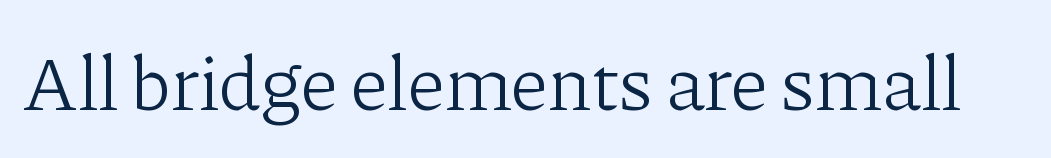
Q: Is the text bold? A: No.
Q: Is the text italic (slanted)? A: No, it is upright.
Q: Is the typeface a serif or a sans-serif typeface? A: Serif.
Q: Is the text underlined? A: No.
Q: Is the spacing between letters normal or unusually wide? A: Normal.
Q: Width (condensed, normal, or wide)? A: Normal.
Q: Stroke contrast? A: Low.
Q: x-height? A: Medium.
Q: Monospaced? A: No.
